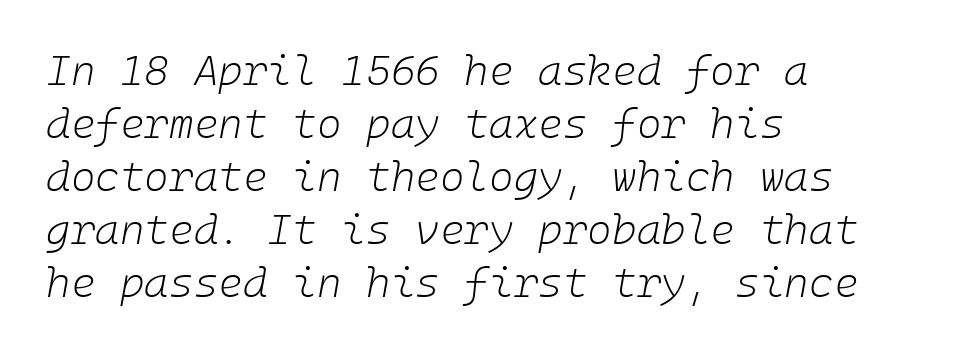
The image shows 42 px light type, italic (leaning right); set left-aligned, normal line spacing (1.26x), normal letter spacing, not underlined; low stroke contrast and a medium x-height.
